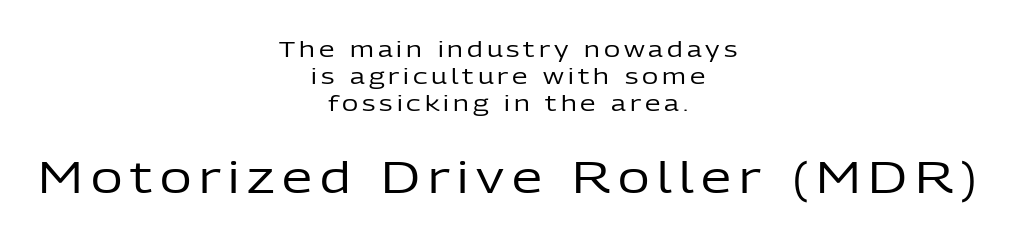
On a weight scale, this lands at 450 or below. The space beneath each line is pristine and unruled. This sample has the flowing, uneven cadence of proportional lettering. Every character sits straight up, as roman type does. A centered setting, common on invitations and titles, is used for this passage. Of the two passages, the one underneath uses the larger point size.
